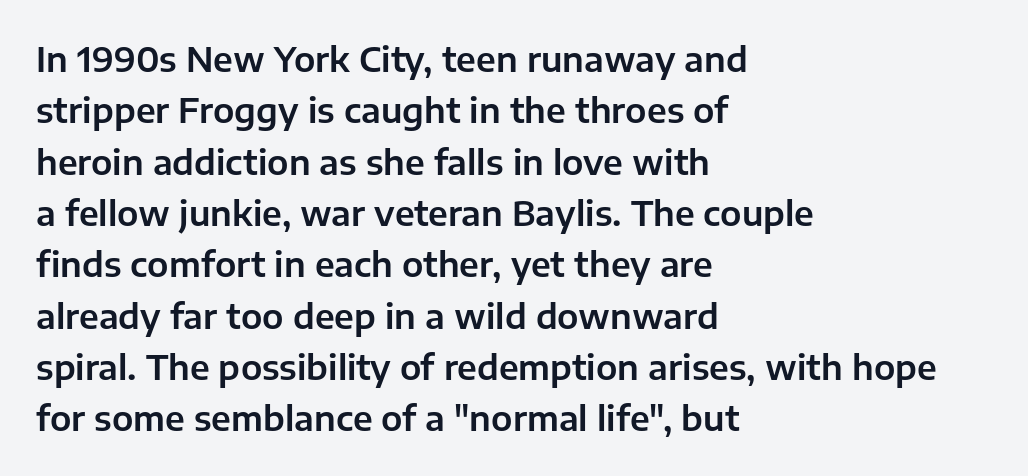
{"serif": "no", "italic": "no", "width": "normal", "stroke_contrast": "low", "x_height": "medium", "monospaced": "no", "underline": "no", "align": "left", "line_spacing": "normal", "line_spacing_ratio": 1.51, "letter_spacing": "normal", "letter_spacing_em": 0.0, "glyph_px": 34}
